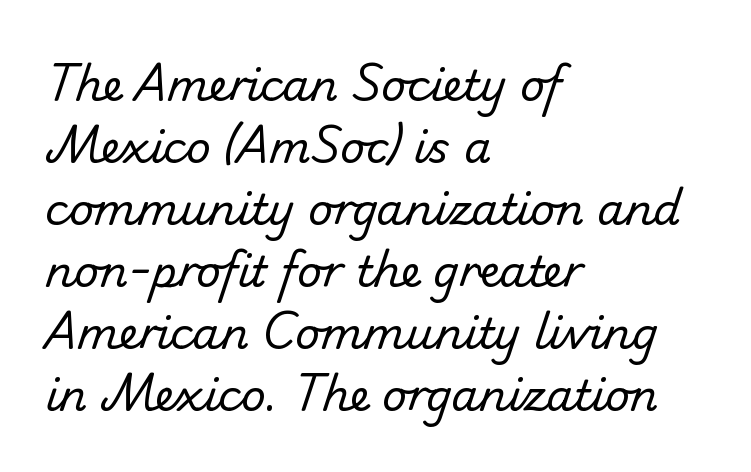
Q: Is the text bold? A: No.
Q: Is the typeface a serif or a sans-serif typeface? A: Sans-serif.
Q: Is the text underlined? A: No.
Q: How is the paragraph aligned? A: Left-aligned.
Q: Is the spacing between letters normal or unusually wide? A: Normal.
Q: Is the spacing between lines tight, normal or loose? A: Normal.
Q: Width (condensed, normal, or wide)? A: Normal.
Q: Stroke contrast? A: Low.
Q: x-height? A: Small.
Q: Monospaced? A: No.
